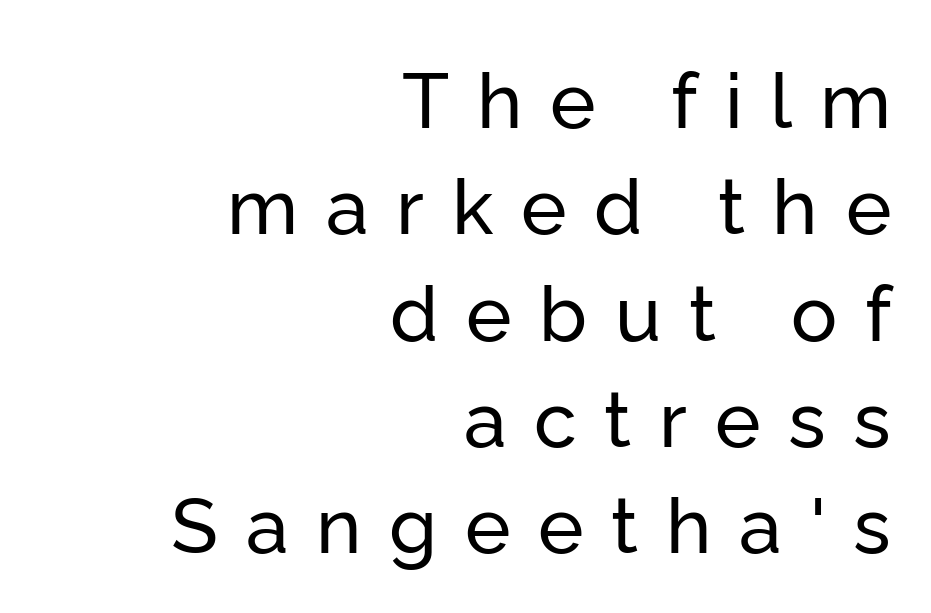
{"serif": "no", "italic": "no", "width": "normal", "stroke_contrast": "low", "x_height": "medium", "monospaced": "no", "underline": "no", "align": "right", "line_spacing": "normal", "line_spacing_ratio": 1.38, "letter_spacing": "wide", "letter_spacing_em": 0.36, "glyph_px": 77}
